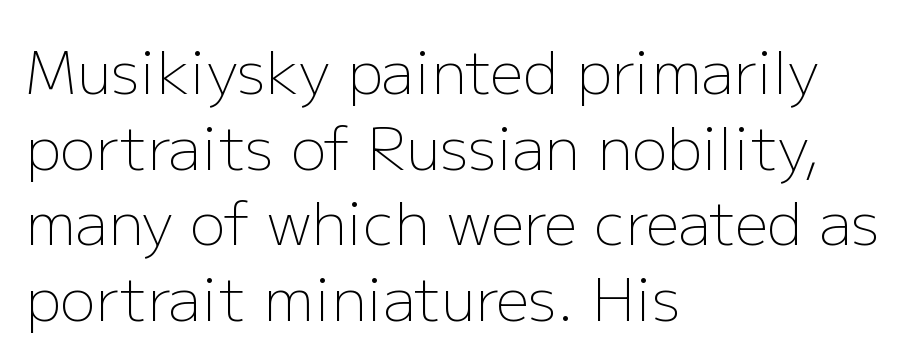
The image shows 59 px light sans-serif type, upright; set left-aligned, normal line spacing (1.28x), normal letter spacing, not underlined; low stroke contrast and a medium x-height.
